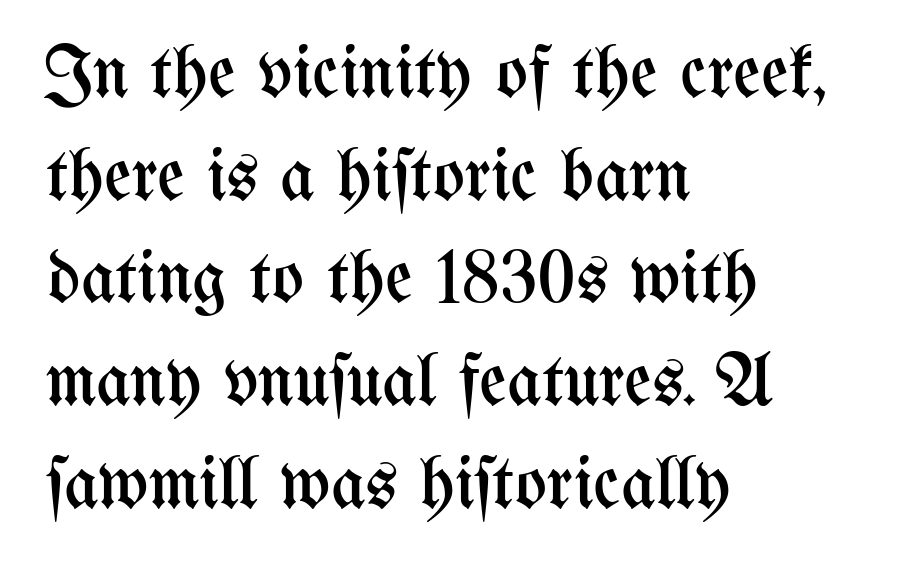
{"italic": "no", "bold": "no", "weight": "regular", "width": "condensed", "stroke_contrast": "medium", "x_height": "medium", "monospaced": "no", "underline": "no", "align": "left", "line_spacing": "normal", "line_spacing_ratio": 1.37, "letter_spacing": "normal", "letter_spacing_em": 0.0, "glyph_px": 75}
